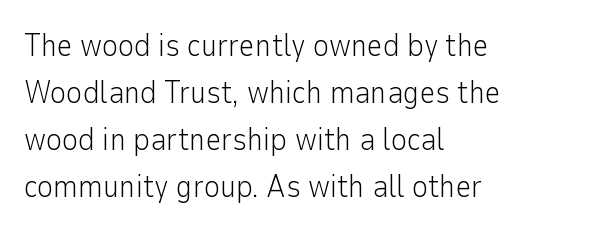
Q: Is the text bold? A: No.
Q: Is the text italic (slanted)? A: No, it is upright.
Q: Is the typeface a serif or a sans-serif typeface? A: Sans-serif.
Q: Is the text underlined? A: No.
Q: How is the paragraph aligned? A: Left-aligned.
Q: Is the spacing between letters normal or unusually wide? A: Normal.
Q: Is the spacing between lines tight, normal or loose? A: Normal.
Q: Width (condensed, normal, or wide)? A: Normal.
Q: Stroke contrast? A: Low.
Q: x-height? A: Medium.
Q: Monospaced? A: No.
